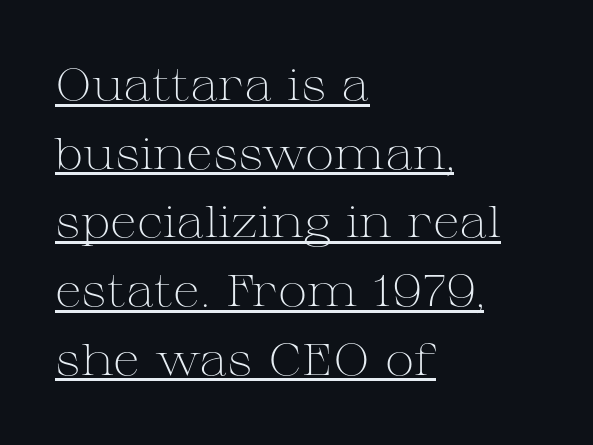
Q: Is the text bold? A: No.
Q: Is the text italic (slanted)? A: No, it is upright.
Q: Is the typeface a serif or a sans-serif typeface? A: Serif.
Q: Is the text underlined? A: Yes.
Q: How is the paragraph aligned? A: Left-aligned.
Q: Is the spacing between letters normal or unusually wide? A: Normal.
Q: Is the spacing between lines tight, normal or loose? A: Normal.
Q: Width (condensed, normal, or wide)? A: Wide.
Q: Stroke contrast? A: Medium.
Q: x-height? A: Medium.
Q: Monospaced? A: No.
